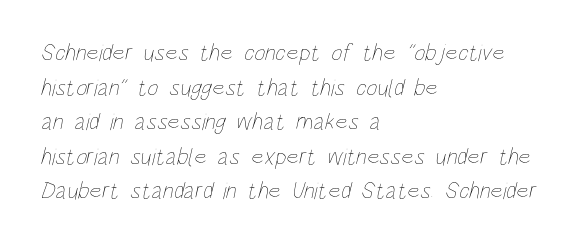
The image shows 24 px text type; set left-aligned, normal line spacing (1.44x), normal letter spacing, not underlined.
